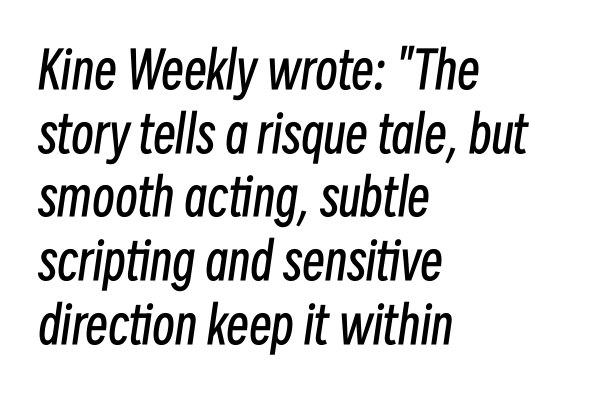
Q: Is the text bold? A: No.
Q: Is the text italic (slanted)? A: Yes, it leans right by about 8 degrees.
Q: Is the text underlined? A: No.
Q: How is the paragraph aligned? A: Left-aligned.
Q: Is the spacing between letters normal or unusually wide? A: Normal.
Q: Is the spacing between lines tight, normal or loose? A: Normal.
Q: Width (condensed, normal, or wide)? A: Condensed.
Q: Stroke contrast? A: Low.
Q: x-height? A: Medium.
Q: Monospaced? A: No.
